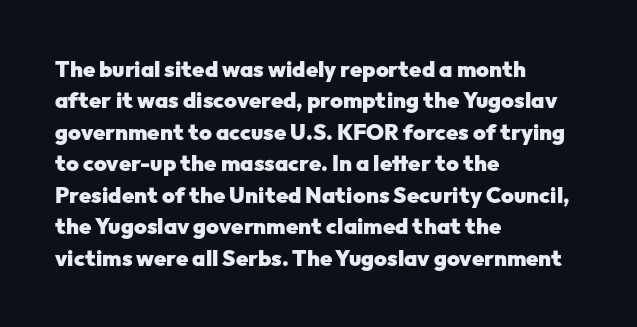
Q: Is the text bold? A: Yes.
Q: Is the text italic (slanted)? A: No, it is upright.
Q: Is the text underlined? A: No.
Q: How is the paragraph aligned? A: Left-aligned.
Q: Is the spacing between letters normal or unusually wide? A: Normal.
Q: Is the spacing between lines tight, normal or loose? A: Normal.
